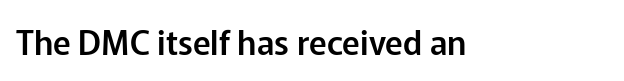
Is the letter spacing exaggerated? No — it looks like the ordinary default. A clean baseline with only descenders dipping below it. Is this a sans? Yes — the strokes have no serifs. Character widths vary here, with narrow letters taking less room than wide ones. Unlike italic type, these characters show no tilt at all.
